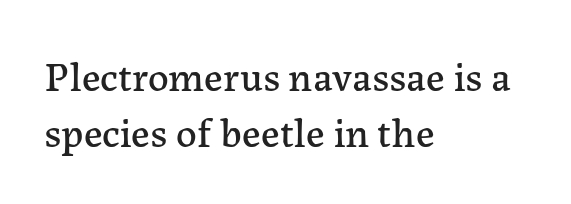
Q: Is the text italic (slanted)? A: No, it is upright.
Q: Is the typeface a serif or a sans-serif typeface? A: Serif.
Q: Is the text underlined? A: No.
Q: How is the paragraph aligned? A: Left-aligned.
Q: Is the spacing between letters normal or unusually wide? A: Normal.
Q: Is the spacing between lines tight, normal or loose? A: Normal.
Q: Width (condensed, normal, or wide)? A: Normal.
Q: Stroke contrast? A: Low.
Q: x-height? A: Medium.
Q: Monospaced? A: No.
